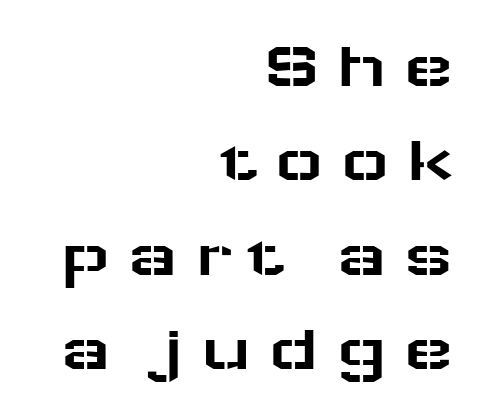
The image shows 67 px wide sans-serif type, upright; set right-aligned, normal line spacing (1.41x), unusually wide letter spacing (+0.23 em), not underlined; low stroke contrast and a medium x-height.
